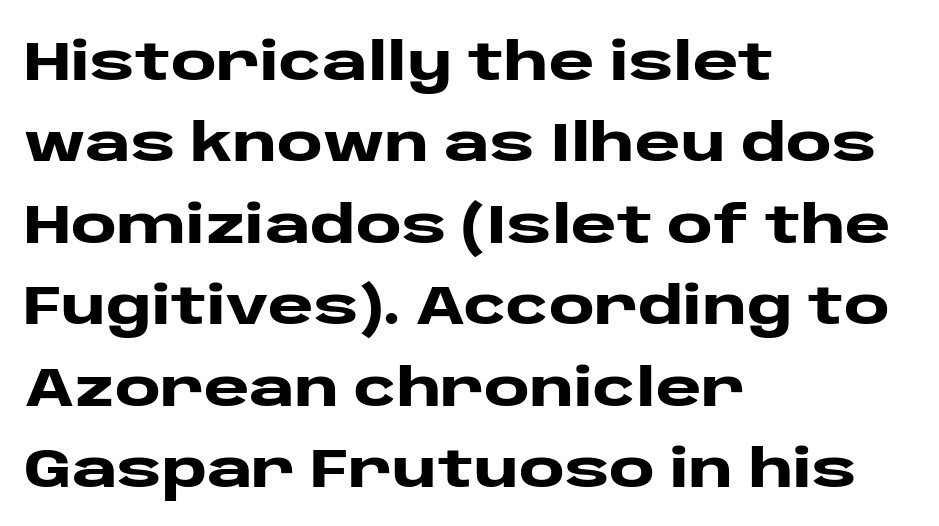
The image shows 55 px heavy, wide sans-serif type, upright; set left-aligned, normal line spacing (1.48x), normal letter spacing, not underlined; low stroke contrast and a large x-height.
